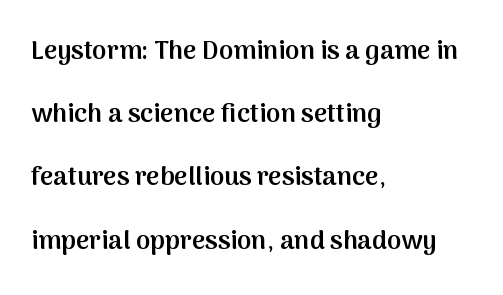
{"italic": "no", "bold": "semi", "underline": "no", "align": "left", "line_spacing": "loose", "line_spacing_ratio": 2.43, "letter_spacing": "normal", "letter_spacing_em": 0.0, "glyph_px": 26}
